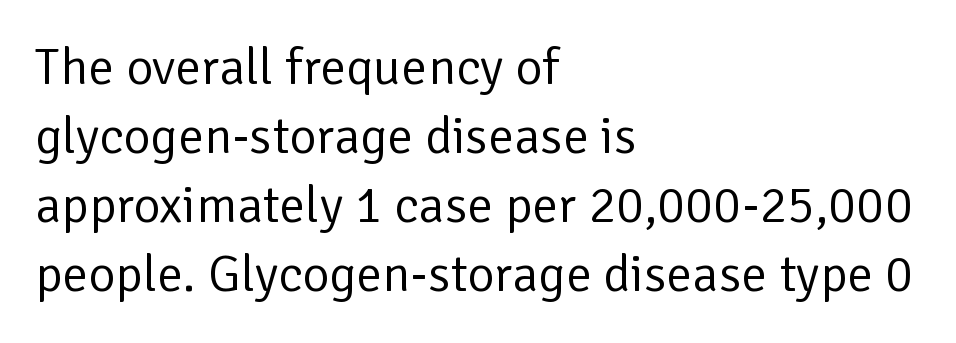
You could call the tracking neutral — neither tight nor loose. The typeface chosen for these lines omits serifs. Stems and bowls with no extra thickness — not bold. Rows of type keep a routine distance in the vertical direction. The passage shown is not underscored anywhere. The font's upright variant was chosen for this text.
